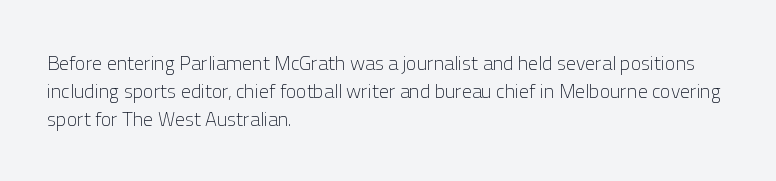
Q: Is the text bold? A: No.
Q: Is the text italic (slanted)? A: No, it is upright.
Q: Is the text underlined? A: No.
Q: How is the paragraph aligned? A: Left-aligned.
Q: Is the spacing between letters normal or unusually wide? A: Normal.
Q: Is the spacing between lines tight, normal or loose? A: Normal.
